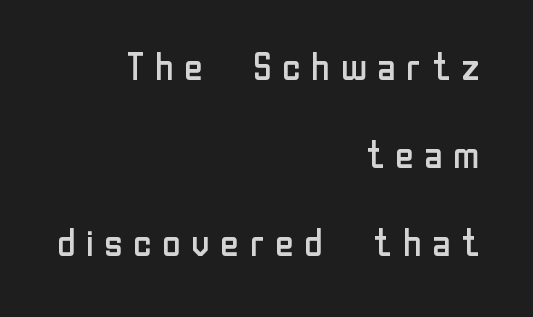
The image shows 38 px regular-weight sans-serif type, upright; set right-aligned, loose line spacing (2.32x), not underlined; low stroke contrast and a medium x-height.
